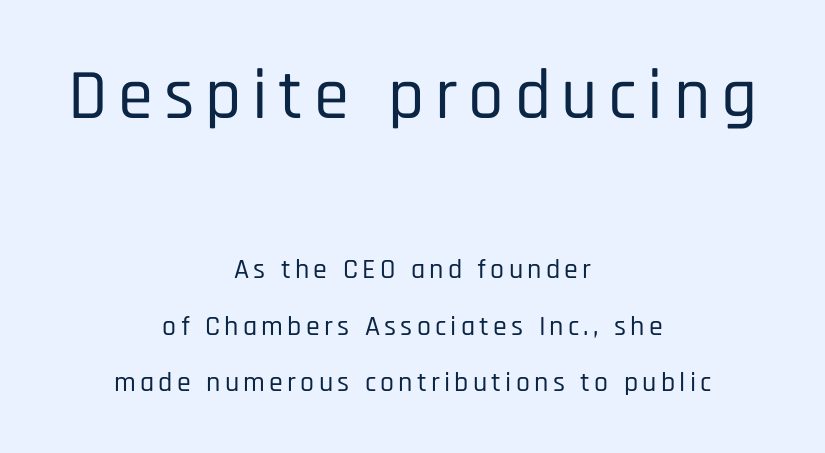
The image shows 71 px condensed sans-serif type, upright; set centered, loose line spacing (2.02x), not underlined; the first (top) block is 2.54x larger; low stroke contrast and a large x-height.
